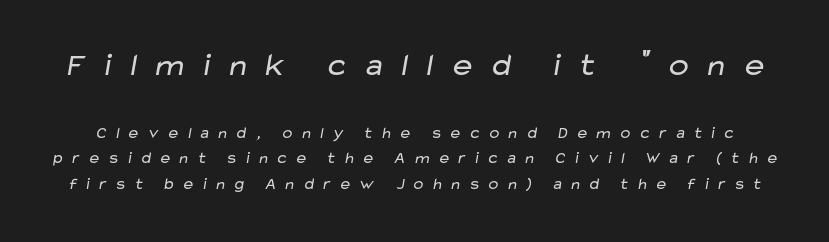
The image shows 32 px regular-weight, wide sans-serif type; set normal line spacing (1.58x), unusually wide letter spacing (+0.41 em), not underlined; the first (top) block is 2.0x larger; low stroke contrast and a medium x-height.
